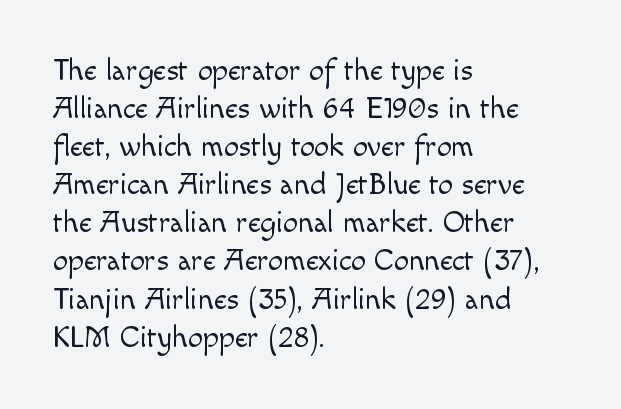
{"serif": "no", "italic": "no", "bold": "no", "weight": "light", "width": "normal", "x_height": "small", "monospaced": "no", "underline": "no", "align": "left", "line_spacing": "normal", "line_spacing_ratio": 1.27, "letter_spacing": "normal", "letter_spacing_em": 0.0, "glyph_px": 30}
